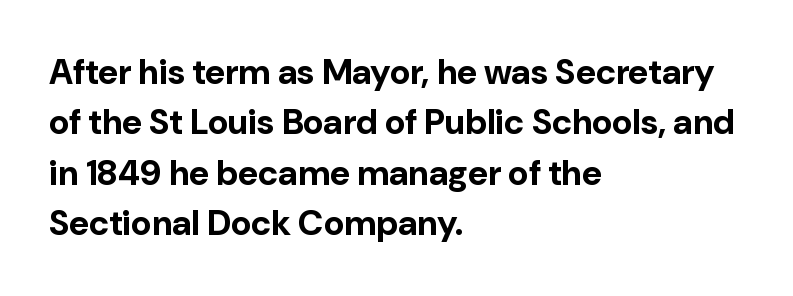
{"serif": "no", "italic": "no", "bold": "yes", "weight": "bold", "width": "normal", "stroke_contrast": "low", "x_height": "medium", "monospaced": "no", "underline": "no", "align": "left", "line_spacing": "normal", "line_spacing_ratio": 1.44, "letter_spacing": "normal", "letter_spacing_em": 0.0, "glyph_px": 35}
